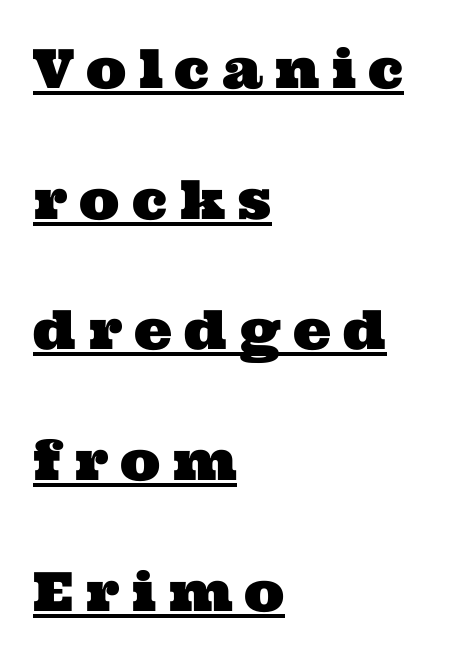
Where is the straight margin? On the left. These lines stand farther apart than default settings would place them. The string is rendered with underlining switched on. The characters display serif detailing at their extremities. Glyph-to-glyph distance is far greater than everyday printed text. Proportional: the letters do not fall into vertical columns.
